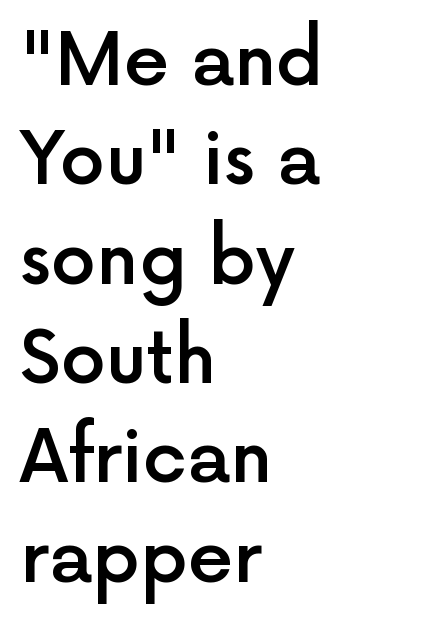
Notice how descenders clear the ascenders below comfortably — that's standard leading. Bare-footed words on every line. These lines carry some extra weight — a demibold, not a full bold. Here the designer chose a conventional face with non-uniform glyph widths. Line beginnings align vertically; line endings do not. Tracking here is standard; glyphs follow each other at the usual distance.
